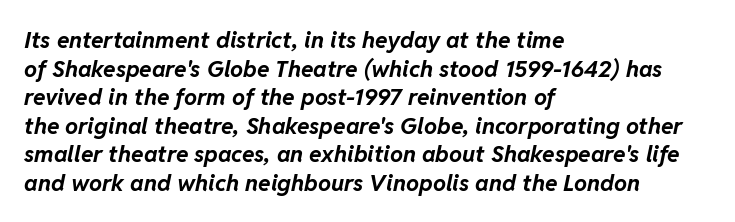
{"italic": "yes", "lean": "right", "slant_degrees": 11, "bold": "yes", "underline": "no", "align": "left", "line_spacing_ratio": 1.24, "letter_spacing": "normal", "letter_spacing_em": 0.0, "glyph_px": 23}
